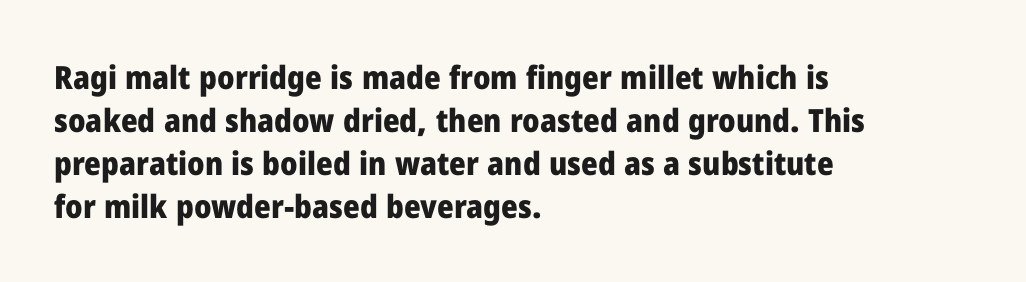
Q: Is the text bold? A: Yes.
Q: Is the text italic (slanted)? A: No, it is upright.
Q: Is the typeface a serif or a sans-serif typeface? A: Sans-serif.
Q: Is the text underlined? A: No.
Q: How is the paragraph aligned? A: Left-aligned.
Q: Is the spacing between letters normal or unusually wide? A: Normal.
Q: Is the spacing between lines tight, normal or loose? A: Normal.
Q: Width (condensed, normal, or wide)? A: Normal.
Q: Stroke contrast? A: Low.
Q: x-height? A: Medium.
Q: Monospaced? A: No.
